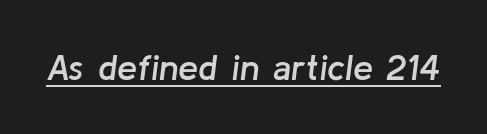
Q: Is the text bold? A: Semi-bold.
Q: Is the text italic (slanted)? A: Yes, it leans right by about 8 degrees.
Q: Is the text underlined? A: Yes.
Q: Is the spacing between letters normal or unusually wide? A: Normal.
Q: Width (condensed, normal, or wide)? A: Normal.
Q: Stroke contrast? A: Low.
Q: x-height? A: Medium.
Q: Monospaced? A: No.
